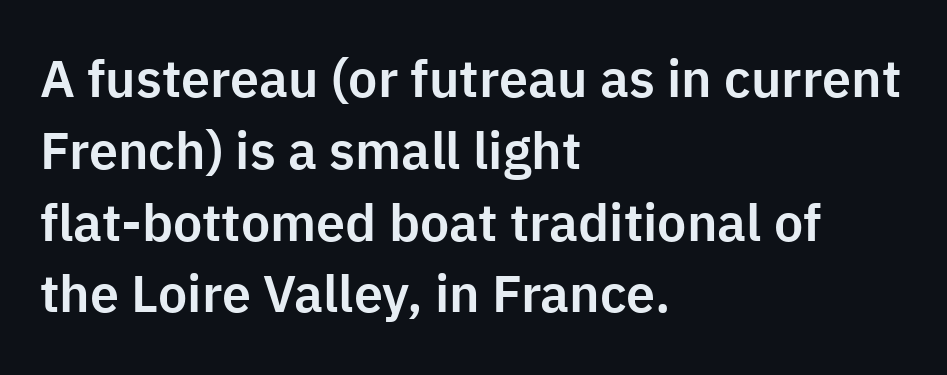
Q: Is the text italic (slanted)? A: No, it is upright.
Q: Is the typeface a serif or a sans-serif typeface? A: Sans-serif.
Q: Is the text underlined? A: No.
Q: How is the paragraph aligned? A: Left-aligned.
Q: Is the spacing between letters normal or unusually wide? A: Normal.
Q: Is the spacing between lines tight, normal or loose? A: Normal.
Q: Width (condensed, normal, or wide)? A: Normal.
Q: Stroke contrast? A: Low.
Q: x-height? A: Medium.
Q: Monospaced? A: No.
